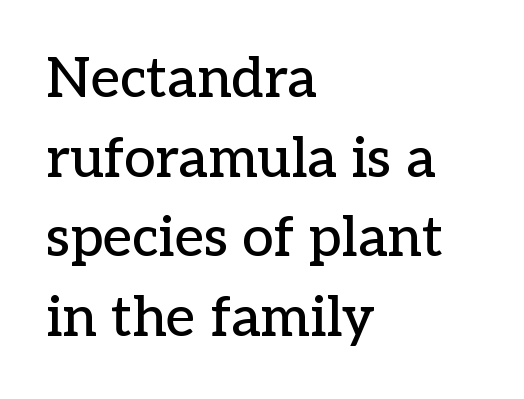
A serif font was chosen for this passage. Which margin do the lines hug? The left one — the right edge is uneven. Characters remain perfectly vertical along every line. Spacing verdict: proportional, widths tailored to each character. Nobody touched the tracking dial on this one. Type without underlining.
